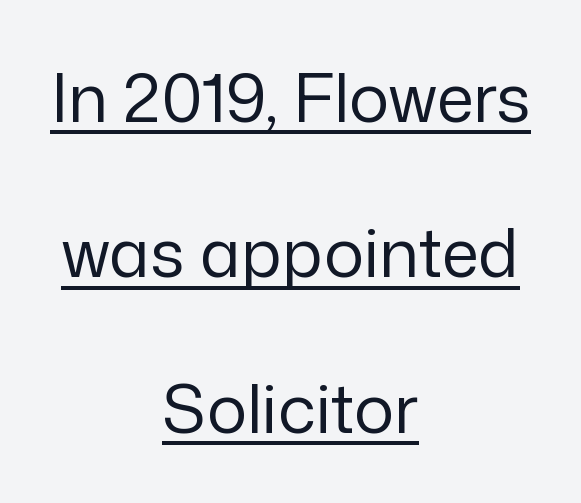
Q: Is the text bold? A: No.
Q: Is the text italic (slanted)? A: No, it is upright.
Q: Is the typeface a serif or a sans-serif typeface? A: Sans-serif.
Q: Is the text underlined? A: Yes.
Q: How is the paragraph aligned? A: Centered.
Q: Is the spacing between letters normal or unusually wide? A: Normal.
Q: Is the spacing between lines tight, normal or loose? A: Loose.
Q: Width (condensed, normal, or wide)? A: Normal.
Q: Stroke contrast? A: Low.
Q: x-height? A: Medium.
Q: Monospaced? A: No.
